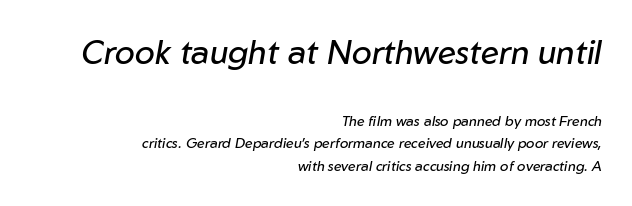
Looking at the ascenders, they clearly lean. Every row of glyphs terminates at an identical x-position on the right. Underlining? Definitely not there. Reading top to bottom, the characters get smaller at the block break.
